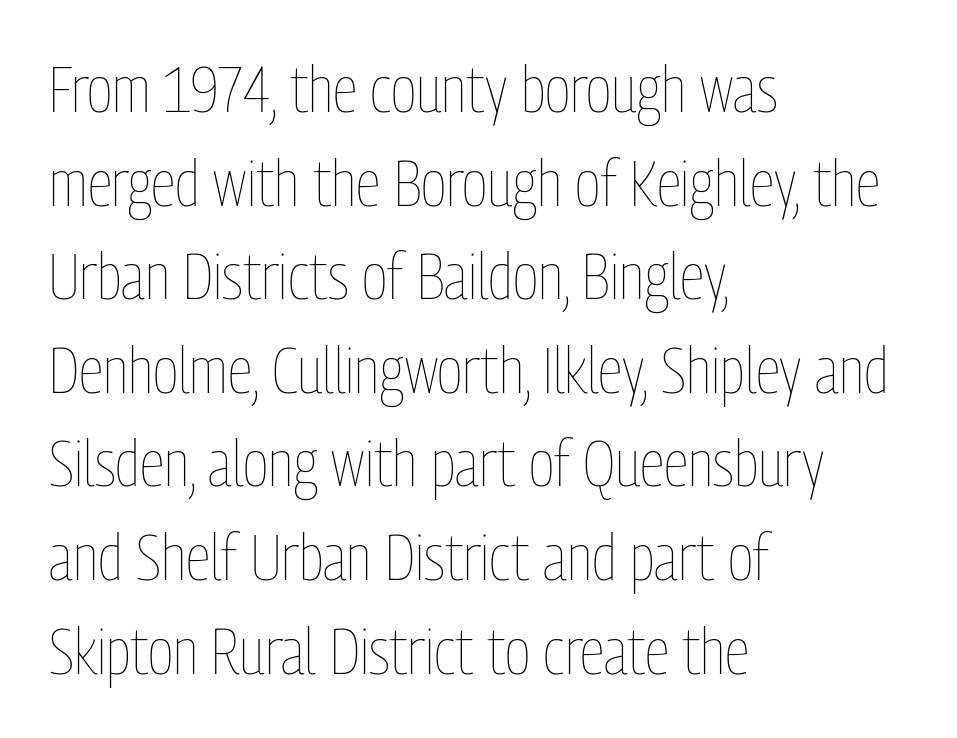
The type sits square on the baseline with zero lean. The text block is weighted toward the left margin, trailing off unevenly rightward. The space between consecutive lines is moderate. Each letter keeps its own natural width here, so spacing adapts to shape.
